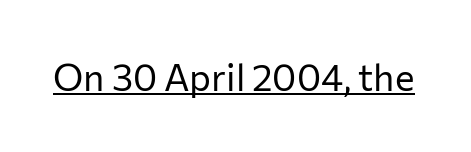
{"serif": "no", "italic": "no", "bold": "no", "weight": "regular", "width": "normal", "stroke_contrast": "low", "x_height": "medium", "monospaced": "no", "underline": "yes", "letter_spacing": "normal", "letter_spacing_em": 0.0, "glyph_px": 37}
